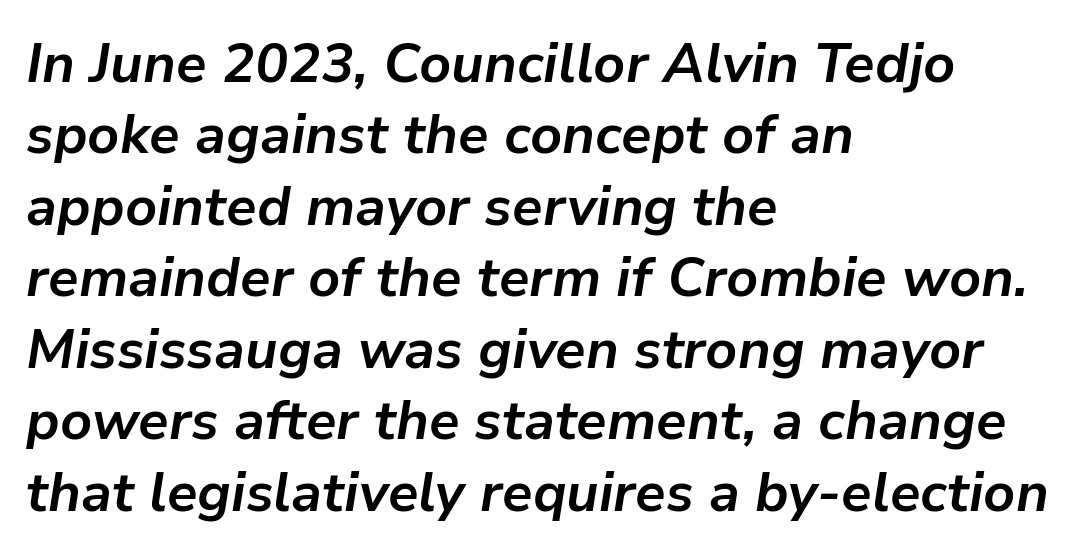
The image shows 55 px bold type, italic (leaning right); set left-aligned, normal line spacing (1.3x), normal letter spacing, not underlined; low stroke contrast and a medium x-height.
